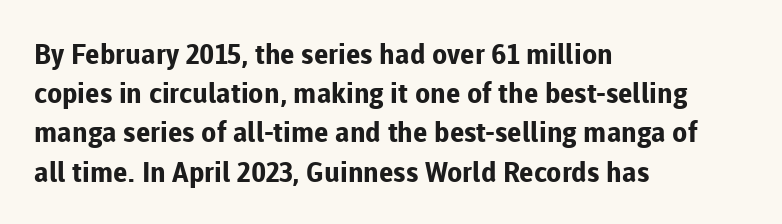
Q: Is the text bold? A: Yes.
Q: Is the text italic (slanted)? A: No, it is upright.
Q: Is the typeface a serif or a sans-serif typeface? A: Sans-serif.
Q: Is the text underlined? A: No.
Q: How is the paragraph aligned? A: Left-aligned.
Q: Is the spacing between letters normal or unusually wide? A: Normal.
Q: Is the spacing between lines tight, normal or loose? A: Normal.
Q: Width (condensed, normal, or wide)? A: Normal.
Q: Stroke contrast? A: Low.
Q: x-height? A: Medium.
Q: Monospaced? A: No.
